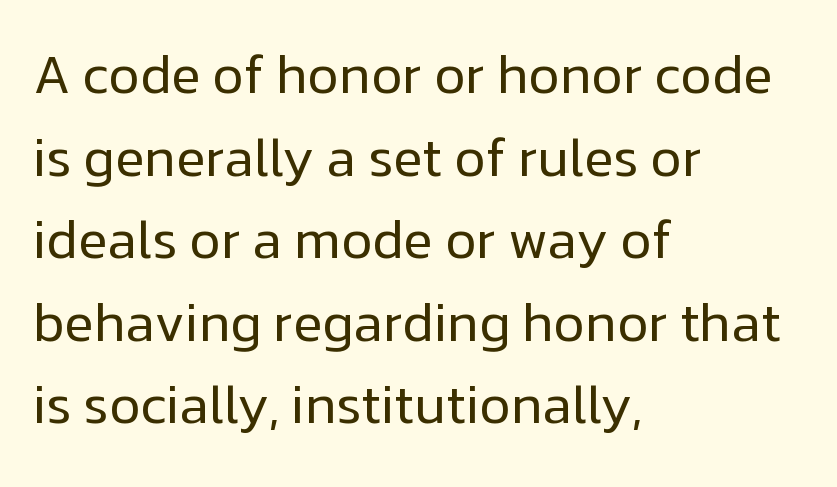
Looks like regular typesetting: each glyph gets only the width it needs. The rendering anchors every line to the left-hand side. Each word holds together tightly as a unit, with standard inter-letter gaps. Serifs: no, the terminals of the letterforms are clean.
